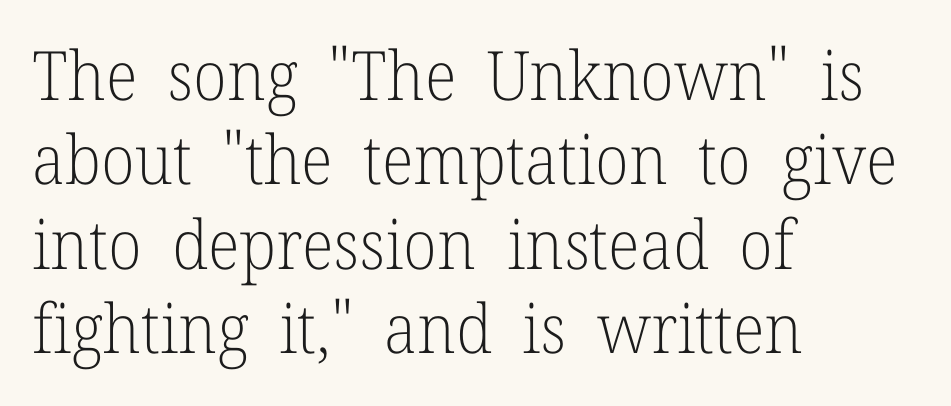
{"serif": "yes", "italic": "no", "bold": "no", "weight": "light", "width": "normal", "stroke_contrast": "low", "x_height": "medium", "monospaced": "no", "underline": "no", "align": "left", "line_spacing_ratio": 1.24, "letter_spacing": "normal", "letter_spacing_em": 0.0, "glyph_px": 68}
